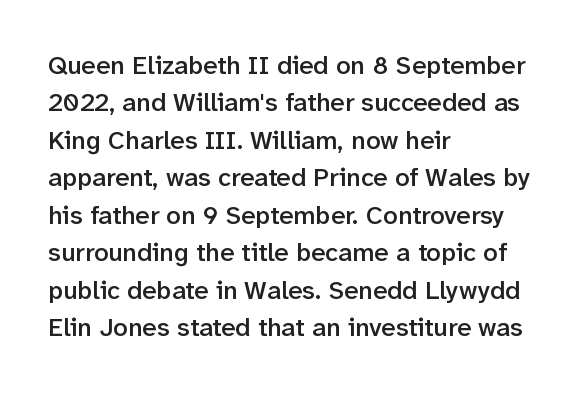
{"italic": "no", "bold": "semi", "underline": "no", "align": "left", "line_spacing": "normal", "line_spacing_ratio": 1.44, "letter_spacing": "normal", "letter_spacing_em": 0.0, "glyph_px": 26}
